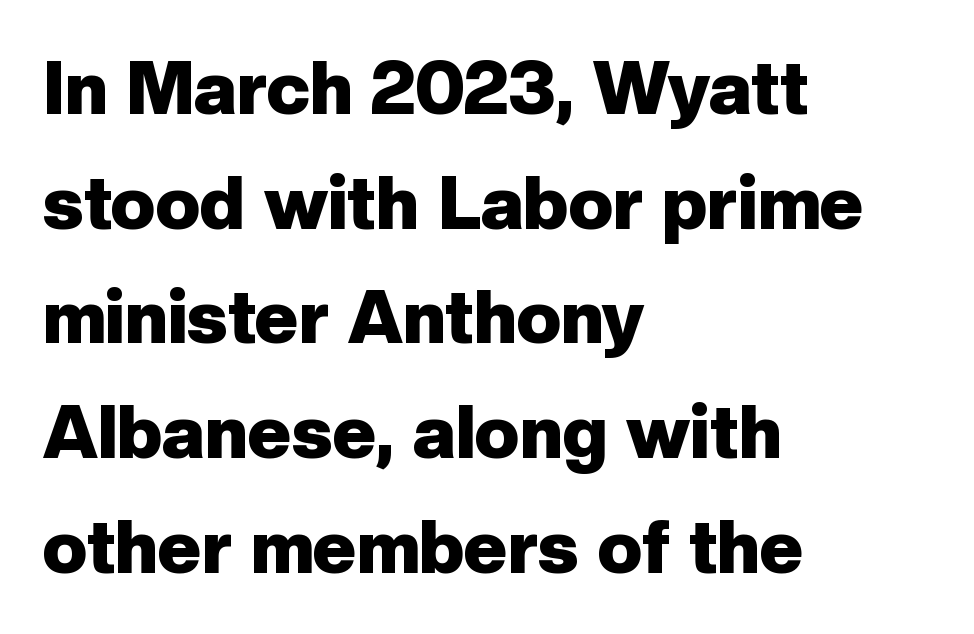
The image shows 74 px heavy sans-serif type, upright; set left-aligned, normal line spacing (1.55x), normal letter spacing, not underlined; low stroke contrast and a medium x-height.
